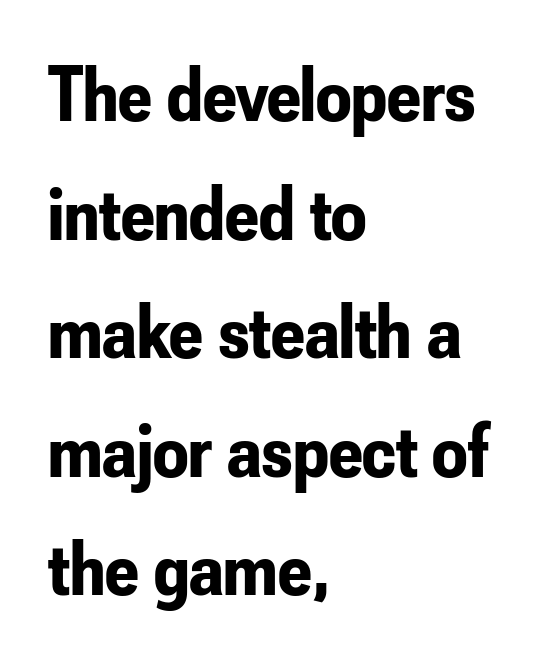
{"serif": "no", "italic": "no", "bold": "yes", "weight": "bold", "width": "condensed", "stroke_contrast": "low", "x_height": "small", "monospaced": "no", "underline": "no", "align": "left", "line_spacing": "normal", "line_spacing_ratio": 1.52, "letter_spacing": "normal", "letter_spacing_em": 0.0, "glyph_px": 78}
